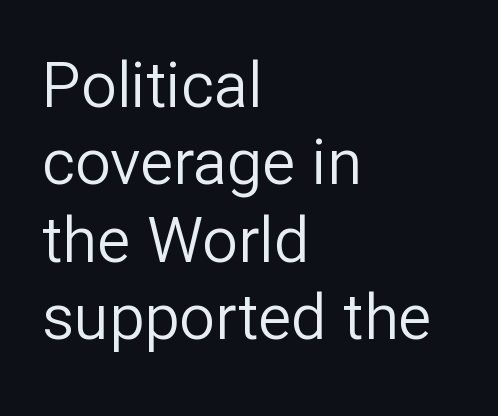
Letter spacing: default. Posture: upright roman. The string is rendered with underlining switched off. You can tell from the bare stems that sans-serif type was used.
